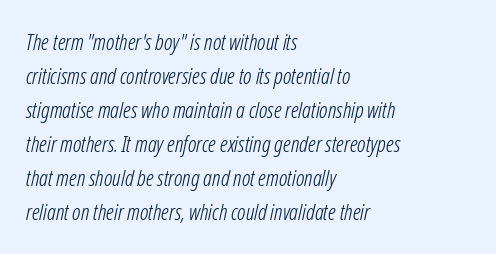
Q: Is the text bold? A: No.
Q: Is the text italic (slanted)? A: Yes, it leans right by about 12 degrees.
Q: Is the text underlined? A: No.
Q: How is the paragraph aligned? A: Left-aligned.
Q: Is the spacing between letters normal or unusually wide? A: Normal.
Q: Is the spacing between lines tight, normal or loose? A: Normal.
